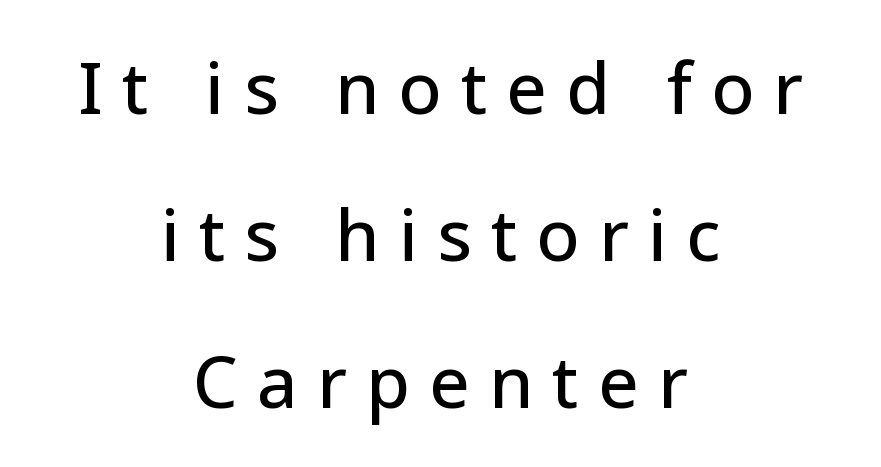
A clean baseline with only descenders dipping below it. Visually the block forms a symmetrical silhouette, jagged on both flanks. It's the straight-up-and-down kind of type. Here the designer chose a conventional face with non-uniform glyph widths. What stands out about the letter spacing? Its width — letters are far apart. The rendering uses a large line-height, opening up the rows.
